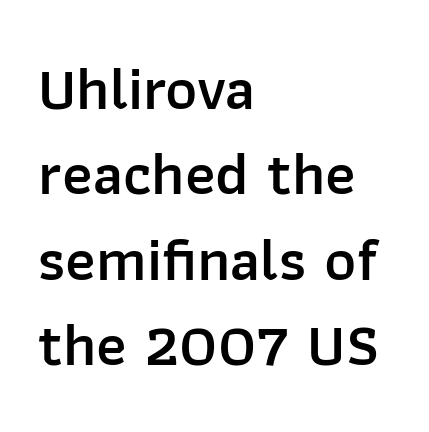
{"serif": "no", "italic": "no", "bold": "semi", "weight": "semibold", "width": "normal", "stroke_contrast": "low", "x_height": "medium", "monospaced": "no", "underline": "no", "align": "left", "line_spacing": "normal", "line_spacing_ratio": 1.4, "letter_spacing": "normal", "letter_spacing_em": 0.0, "glyph_px": 61}
